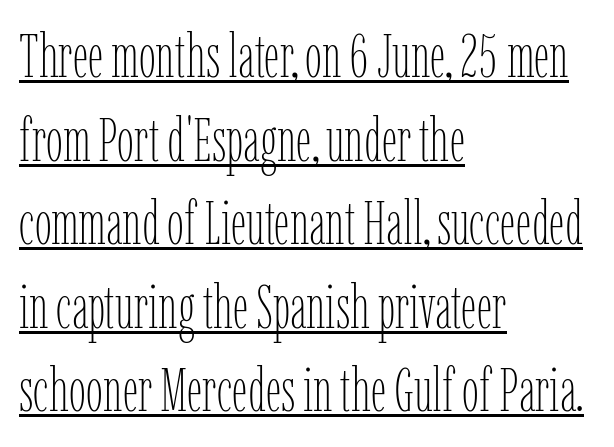
The image shows 61 px thin, condensed type, upright; set left-aligned, normal line spacing (1.37x), normal letter spacing, underlined; low stroke contrast and a medium x-height.
